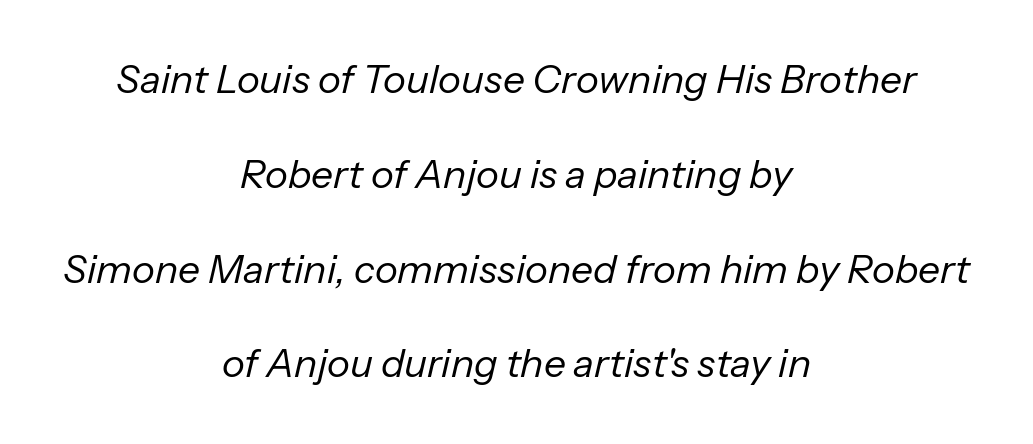
{"italic": "yes", "lean": "right", "slant_degrees": 13, "bold": "no", "weight": "regular", "width": "normal", "stroke_contrast": "low", "x_height": "medium", "monospaced": "no", "underline": "no", "align": "center", "line_spacing": "loose", "line_spacing_ratio": 2.43, "letter_spacing": "normal", "letter_spacing_em": 0.0, "glyph_px": 39}
